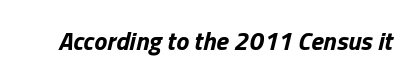
The face used here has a pronounced slope to its letters. Words float on clear page, feet unadorned. Spacing between characters is what you'd get straight out of the box. Thick stems and heavy bowls — unmistakably bold.
